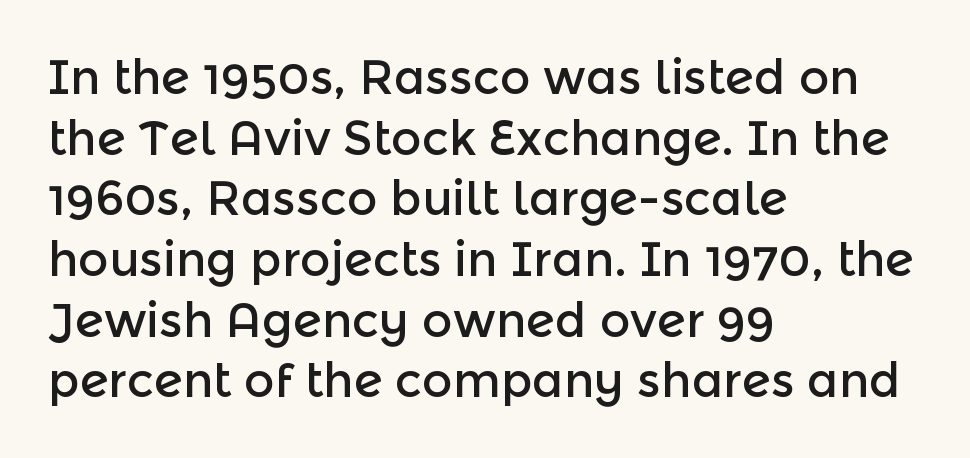
The image shows 47 px sans-serif type, upright; set left-aligned, normal line spacing (1.29x), normal letter spacing, not underlined; a medium x-height.
